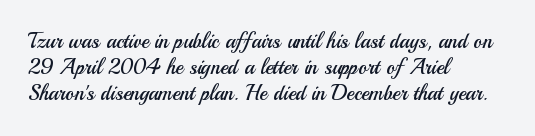
The image shows 21 px text type; set left-aligned, normal line spacing (1.25x), normal letter spacing, not underlined.
